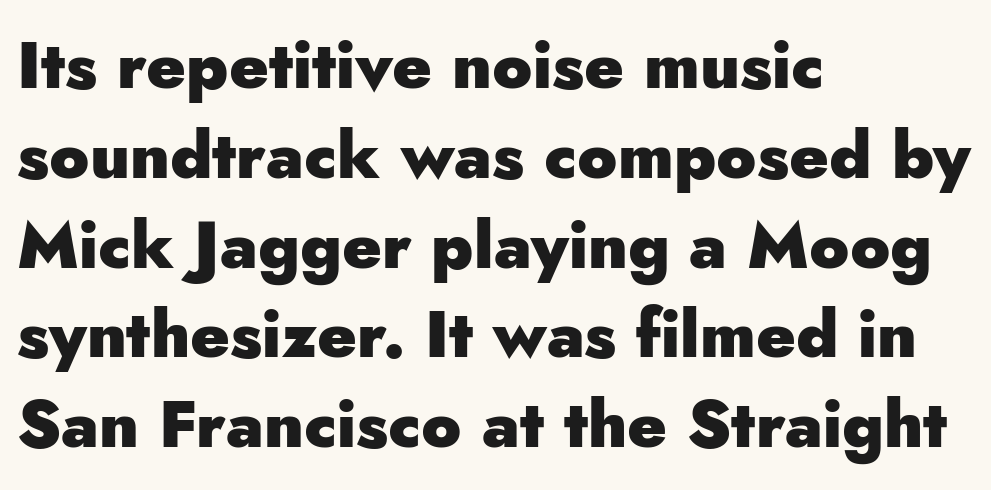
Q: Is the text bold? A: Yes.
Q: Is the text italic (slanted)? A: No, it is upright.
Q: Is the typeface a serif or a sans-serif typeface? A: Sans-serif.
Q: Is the text underlined? A: No.
Q: How is the paragraph aligned? A: Left-aligned.
Q: Is the spacing between letters normal or unusually wide? A: Normal.
Q: Is the spacing between lines tight, normal or loose? A: Normal.
Q: Width (condensed, normal, or wide)? A: Normal.
Q: Stroke contrast? A: Low.
Q: x-height? A: Small.
Q: Monospaced? A: No.
